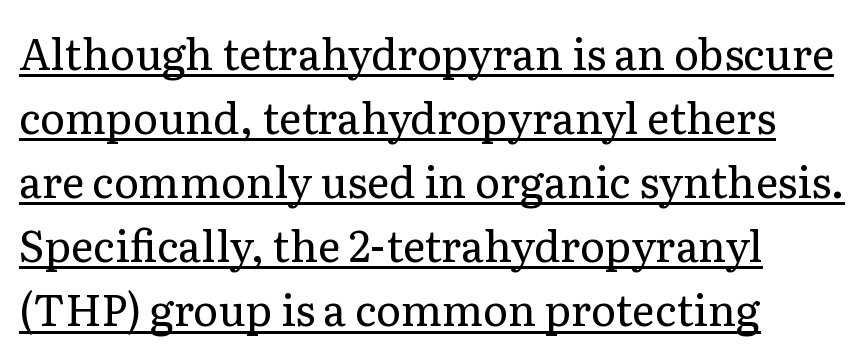
The image shows 43 px regular-weight serif type, upright; set left-aligned, normal line spacing (1.49x), normal letter spacing, underlined; low stroke contrast and a medium x-height.
